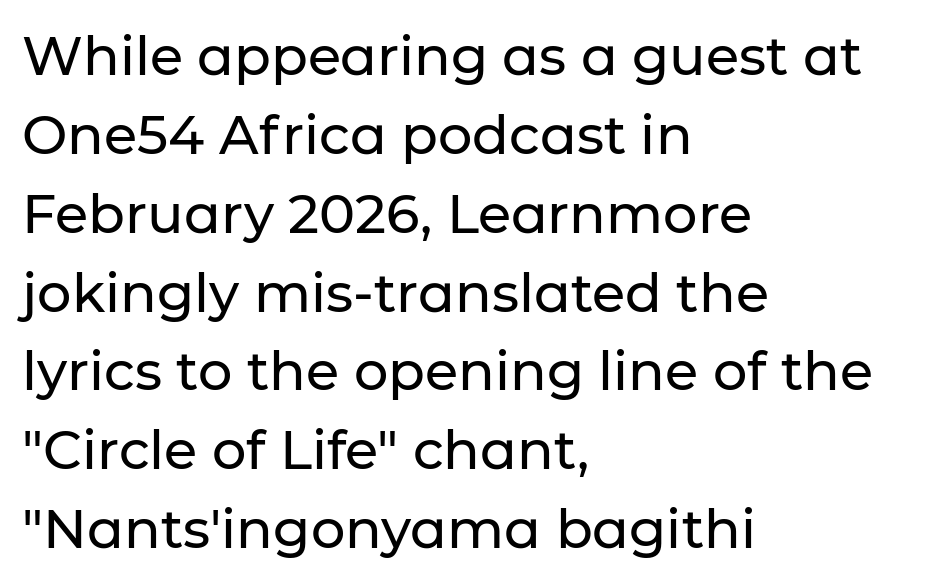
Caption: standard tracking, unaltered. Line beginnings align vertically; line endings do not. Do the letters lean? They stand straight. I'd call this a sans setting — the letters go barefoot. A clean baseline with only descenders dipping below it. The rendering uses a moderate line-height, typical for paragraphs.
